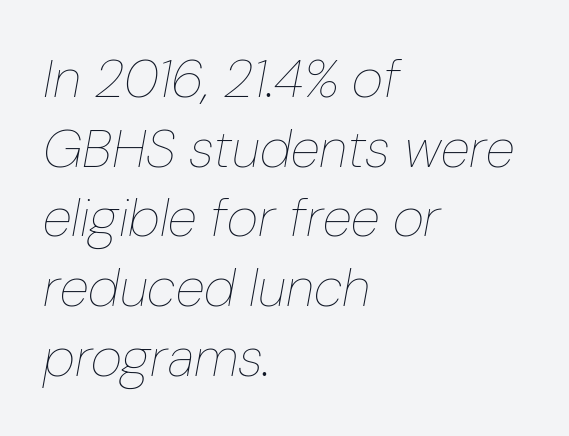
{"italic": "yes", "lean": "right", "slant_degrees": 10, "bold": "no", "weight": "thin", "width": "condensed", "stroke_contrast": "low", "x_height": "medium", "monospaced": "no", "underline": "no", "align": "left", "line_spacing": "normal", "line_spacing_ratio": 1.29, "letter_spacing": "normal", "letter_spacing_em": 0.0, "glyph_px": 54}
